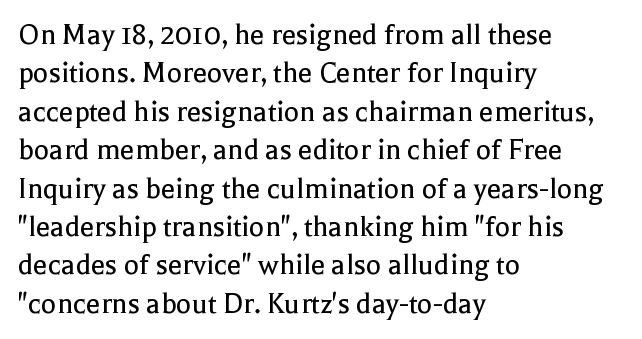
Regarding serifs, this sample has them. The face used here is proportionally spaced, like ordinary book or web type. You could call the tracking neutral — neither tight nor loose. The foot of each line stays bare and open.
